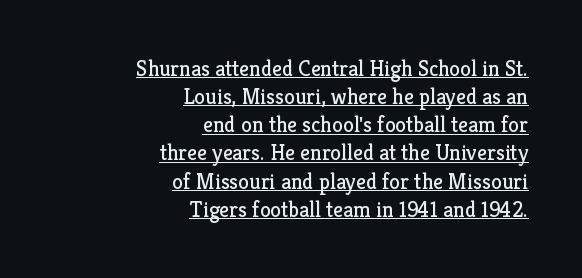
{"italic": "no", "bold": "no", "underline": "yes", "align": "right", "line_spacing": "normal", "line_spacing_ratio": 1.28, "letter_spacing": "normal", "letter_spacing_em": 0.0, "glyph_px": 22}
